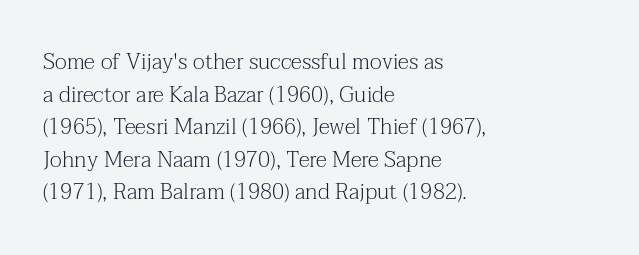
Q: Is the text bold? A: No.
Q: Is the text italic (slanted)? A: No, it is upright.
Q: Is the text underlined? A: No.
Q: How is the paragraph aligned? A: Left-aligned.
Q: Is the spacing between letters normal or unusually wide? A: Normal.
Q: Is the spacing between lines tight, normal or loose? A: Normal.
